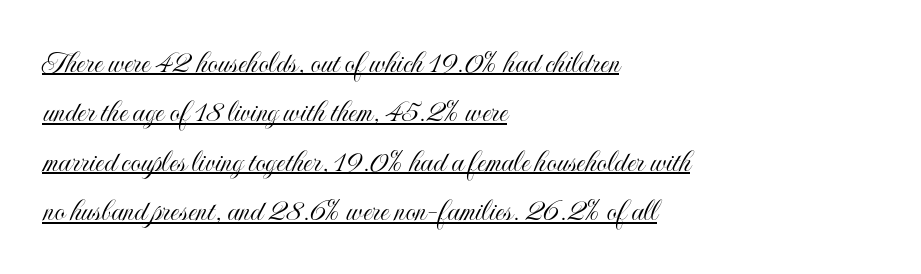
{"width": "condensed", "x_height": "small", "monospaced": "no", "underline": "yes", "align": "left", "line_spacing": "normal", "line_spacing_ratio": 1.5, "letter_spacing": "normal", "letter_spacing_em": 0.0, "glyph_px": 33}
